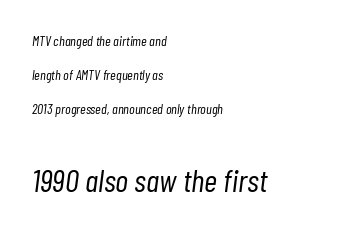
Q: Is the text bold? A: No.
Q: Is the text italic (slanted)? A: Yes, it leans right by about 7 degrees.
Q: Is the text underlined? A: No.
Q: How is the paragraph aligned? A: Left-aligned.
Q: Is the spacing between letters normal or unusually wide? A: Normal.
Q: Is the spacing between lines tight, normal or loose? A: Loose.
Q: Which block of text is set in a larger size, the first (top) or the second (bottom)? A: The second (bottom) one.
Q: Width (condensed, normal, or wide)? A: Condensed.
Q: Stroke contrast? A: Low.
Q: x-height? A: Medium.
Q: Monospaced? A: No.
